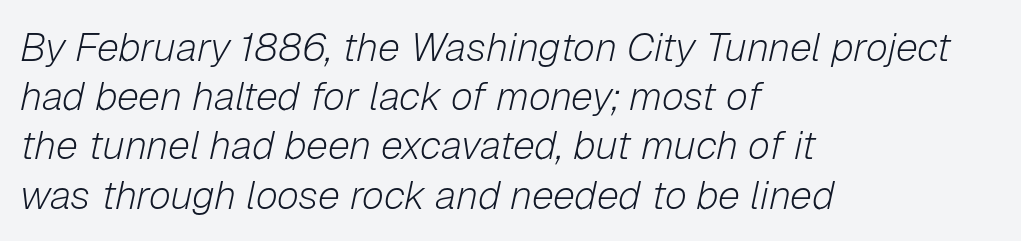
{"italic": "yes", "lean": "right", "slant_degrees": 12, "bold": "no", "weight": "light", "width": "normal", "stroke_contrast": "low", "x_height": "medium", "monospaced": "no", "underline": "no", "align": "left", "line_spacing_ratio": 1.23, "letter_spacing": "normal", "letter_spacing_em": 0.0, "glyph_px": 40}
